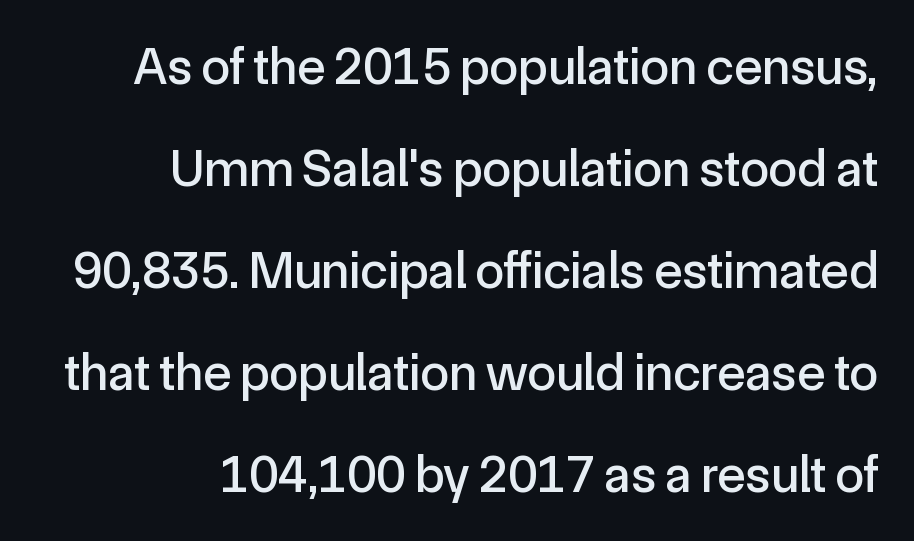
Q: Is the text italic (slanted)? A: No, it is upright.
Q: Is the typeface a serif or a sans-serif typeface? A: Sans-serif.
Q: Is the text underlined? A: No.
Q: How is the paragraph aligned? A: Right-aligned.
Q: Is the spacing between letters normal or unusually wide? A: Normal.
Q: Is the spacing between lines tight, normal or loose? A: Loose.
Q: Width (condensed, normal, or wide)? A: Normal.
Q: x-height? A: Medium.
Q: Monospaced? A: No.
